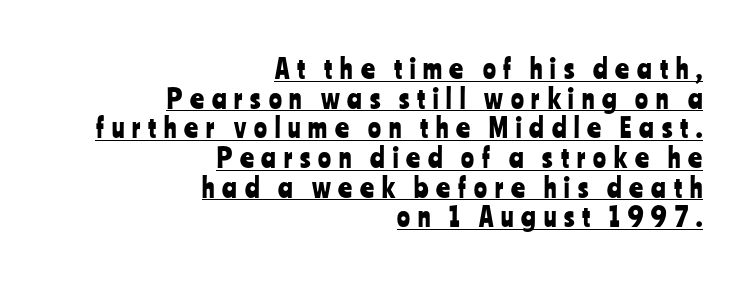
The image shows 27 px text type, upright; set right-aligned, tight line spacing (1.1x), unusually wide letter spacing (+0.29 em), underlined.
